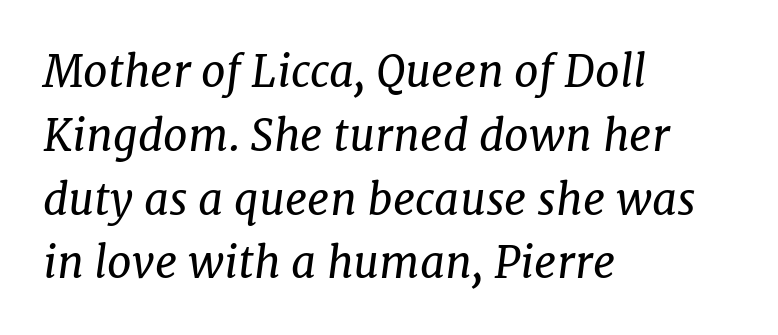
Q: Is the text bold? A: No.
Q: Is the text italic (slanted)? A: Yes, it leans right by about 7 degrees.
Q: Is the typeface a serif or a sans-serif typeface? A: Serif.
Q: Is the text underlined? A: No.
Q: How is the paragraph aligned? A: Left-aligned.
Q: Is the spacing between letters normal or unusually wide? A: Normal.
Q: Is the spacing between lines tight, normal or loose? A: Normal.
Q: Width (condensed, normal, or wide)? A: Normal.
Q: Stroke contrast? A: Low.
Q: x-height? A: Medium.
Q: Monospaced? A: No.
